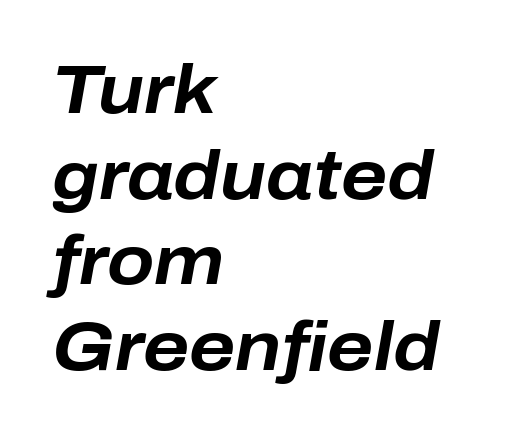
The image shows 69 px bold type, italic (leaning right); set left-aligned, line spacing 1.24x, normal letter spacing, not underlined; low stroke contrast and a medium x-height.
